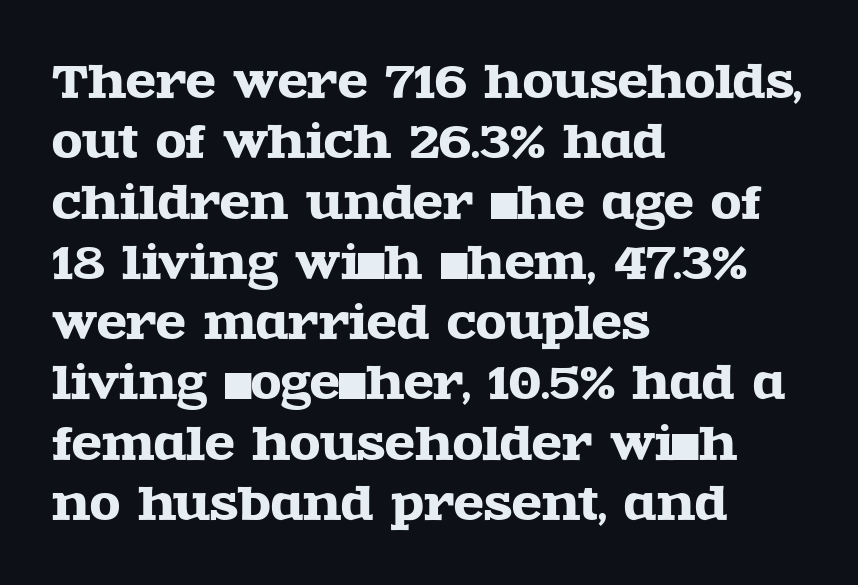
The image shows 44 px wide serif type, upright; set left-aligned, normal line spacing (1.37x), normal letter spacing, not underlined; a large x-height.
